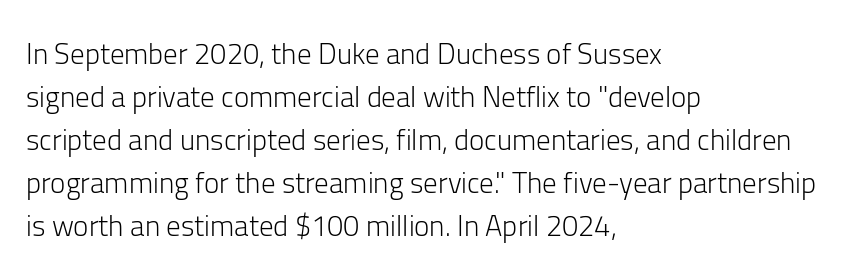
Observe the absence of serifs on each vertical stroke in this sample. Posture: straight, roman, zero tilt. Short and long lines alike share a common starting point at left. Letter spacing: default.
